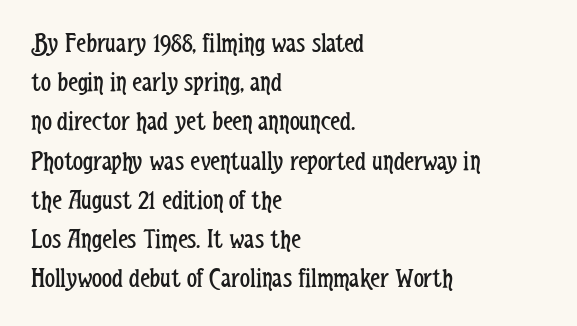
The image shows 28 px regular-weight, condensed sans-serif type, upright; set left-aligned, normal line spacing (1.4x), normal letter spacing, not underlined; low stroke contrast and a medium x-height.
